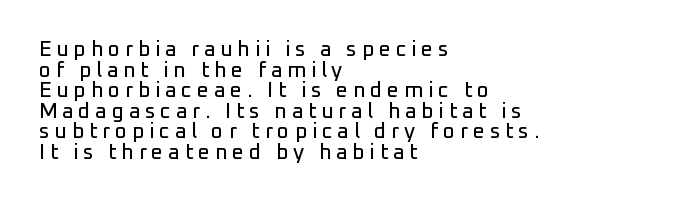
{"italic": "no", "underline": "no", "align": "left", "line_spacing": "tight", "line_spacing_ratio": 0.98, "letter_spacing": "wide", "letter_spacing_em": 0.23, "glyph_px": 21}
